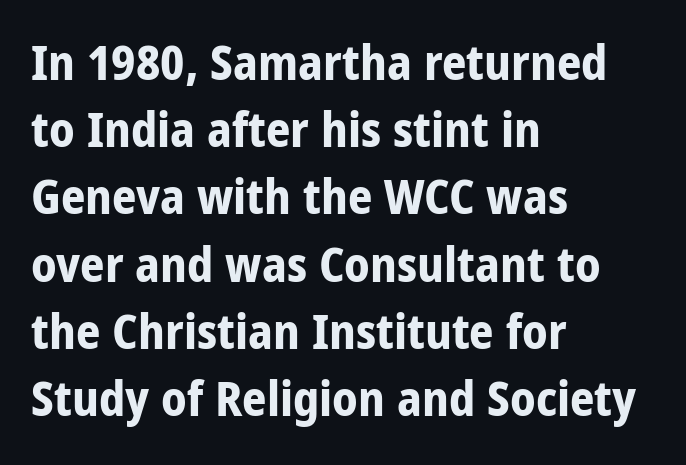
Q: Is the text bold? A: Yes.
Q: Is the text italic (slanted)? A: No, it is upright.
Q: Is the typeface a serif or a sans-serif typeface? A: Sans-serif.
Q: Is the text underlined? A: No.
Q: How is the paragraph aligned? A: Left-aligned.
Q: Is the spacing between letters normal or unusually wide? A: Normal.
Q: Is the spacing between lines tight, normal or loose? A: Normal.
Q: Width (condensed, normal, or wide)? A: Condensed.
Q: Stroke contrast? A: Low.
Q: x-height? A: Large.
Q: Monospaced? A: No.
